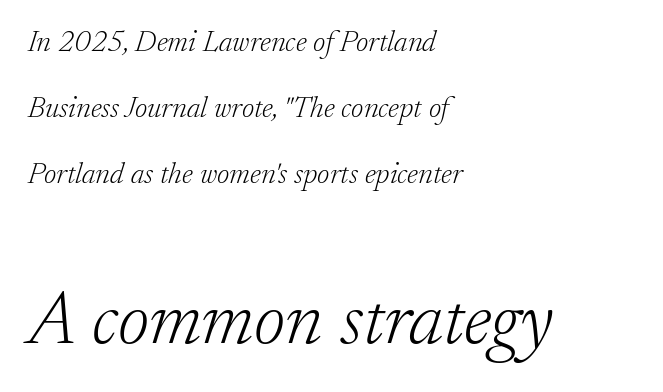
The image shows 76 px light serif type, italic (leaning right); set left-aligned, loose line spacing (2.2x), normal letter spacing, not underlined; the second (bottom) block is 2.53x larger; low stroke contrast and a small x-height.
